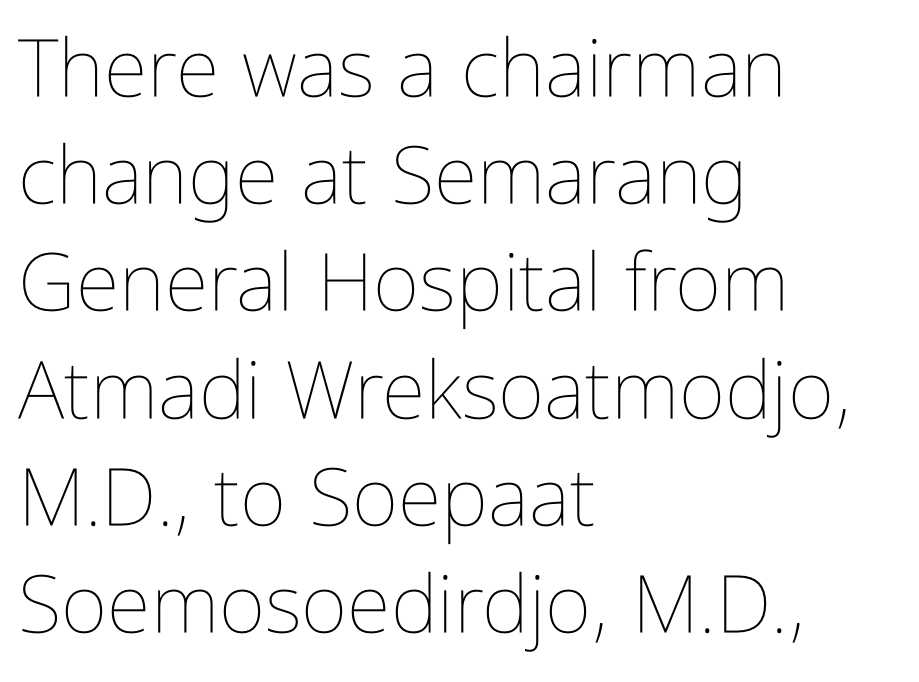
The image shows 80 px thin, condensed type, upright; set left-aligned, normal line spacing (1.34x), normal letter spacing, not underlined; low stroke contrast and a medium x-height.
